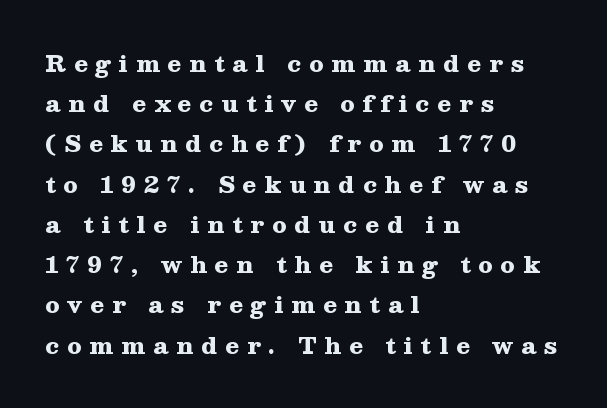
{"italic": "no", "bold": "yes", "underline": "no", "align": "left", "line_spacing_ratio": 1.75, "letter_spacing": "wide", "letter_spacing_em": 0.34, "glyph_px": 23}
